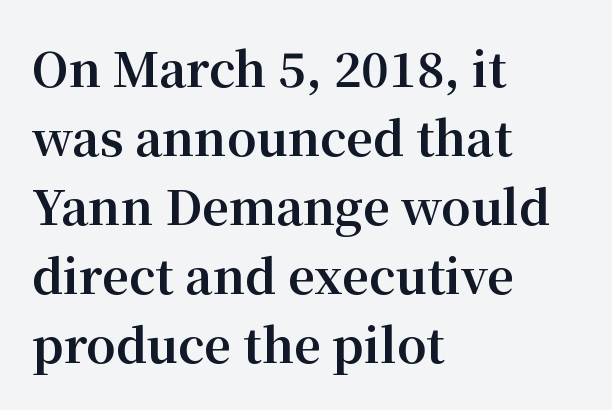
The image shows 47 px bold serif type, upright; set left-aligned, normal line spacing (1.47x), normal letter spacing, not underlined; medium stroke contrast and a medium x-height.
